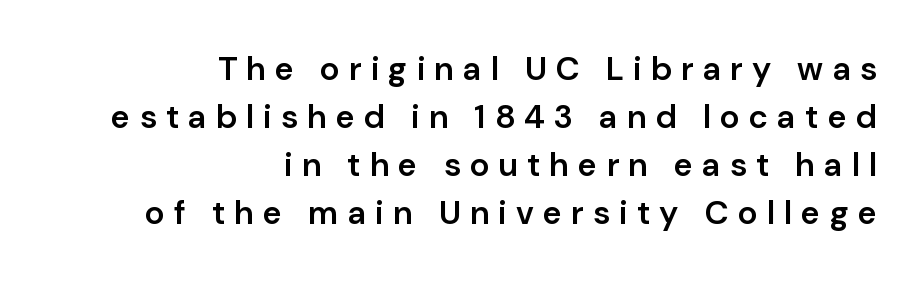
{"serif": "no", "italic": "no", "bold": "semi", "weight": "semibold", "width": "normal", "stroke_contrast": "low", "x_height": "medium", "monospaced": "no", "underline": "no", "align": "right", "line_spacing": "normal", "line_spacing_ratio": 1.45, "letter_spacing": "wide", "letter_spacing_em": 0.28, "glyph_px": 33}
